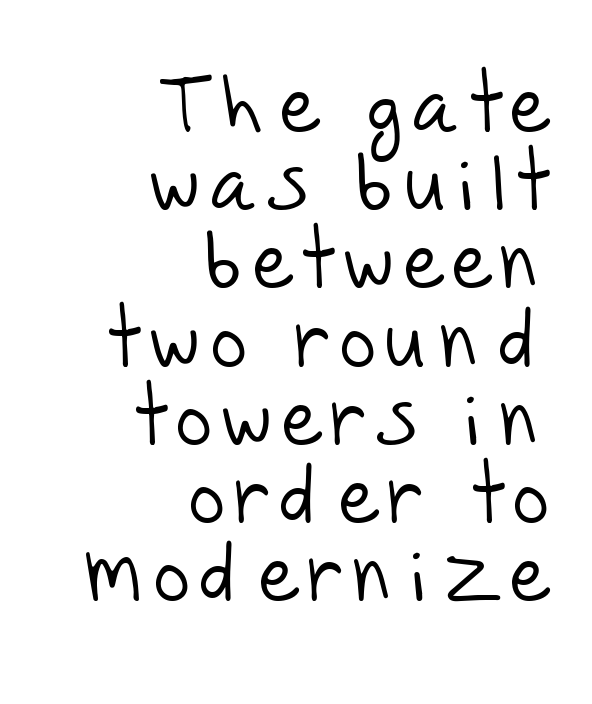
Q: Is the text bold? A: No.
Q: Is the typeface a serif or a sans-serif typeface? A: Sans-serif.
Q: Is the text underlined? A: No.
Q: How is the paragraph aligned? A: Right-aligned.
Q: Is the spacing between lines tight, normal or loose? A: Tight.
Q: Width (condensed, normal, or wide)? A: Normal.
Q: Stroke contrast? A: Low.
Q: x-height? A: Large.
Q: Monospaced? A: No.
